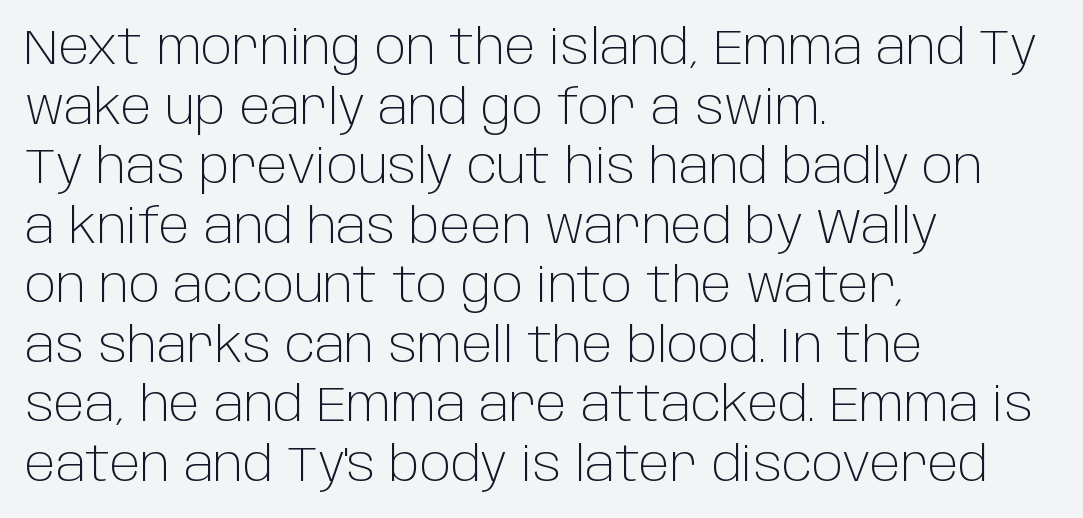
{"serif": "no", "italic": "no", "bold": "no", "weight": "light", "width": "normal", "stroke_contrast": "low", "x_height": "large", "monospaced": "no", "underline": "no", "align": "left", "line_spacing_ratio": 1.24, "letter_spacing": "normal", "letter_spacing_em": 0.0, "glyph_px": 48}
